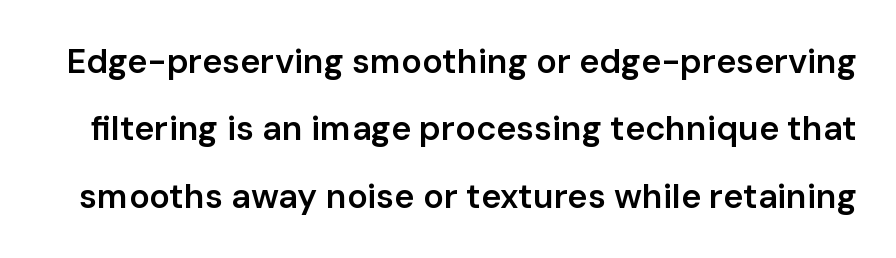
The image shows 34 px semibold sans-serif type, upright; set loose line spacing (1.98x), normal letter spacing, not underlined; low stroke contrast and a medium x-height.
